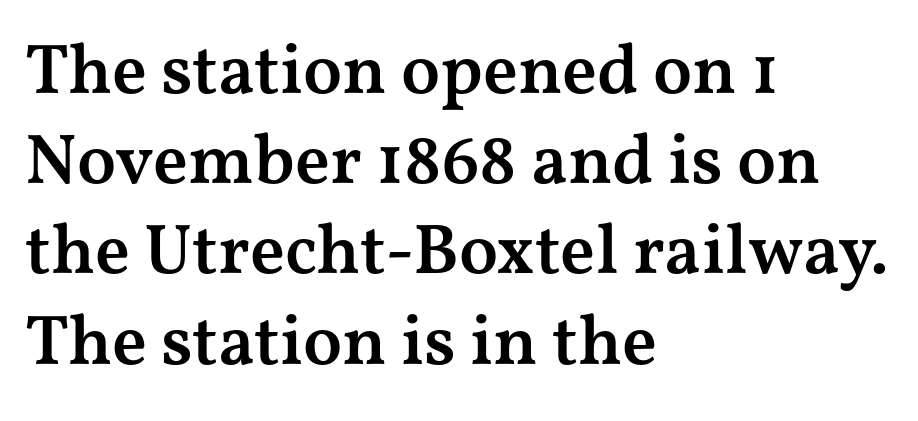
{"serif": "yes", "italic": "no", "bold": "semi", "weight": "semibold", "width": "wide", "stroke_contrast": "medium", "x_height": "medium", "monospaced": "no", "underline": "no", "align": "left", "line_spacing": "normal", "line_spacing_ratio": 1.27, "letter_spacing": "normal", "letter_spacing_em": 0.0, "glyph_px": 71}
